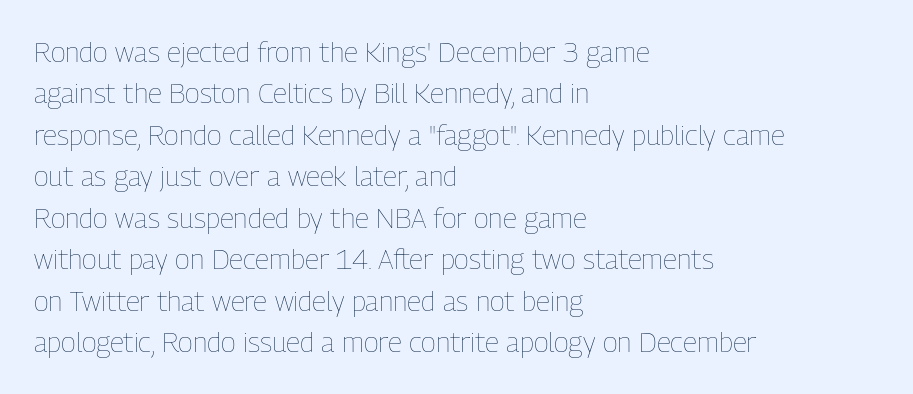
The image shows 28 px thin, condensed type, upright; set left-aligned, normal line spacing (1.48x), normal letter spacing, not underlined; low stroke contrast and a medium x-height.
